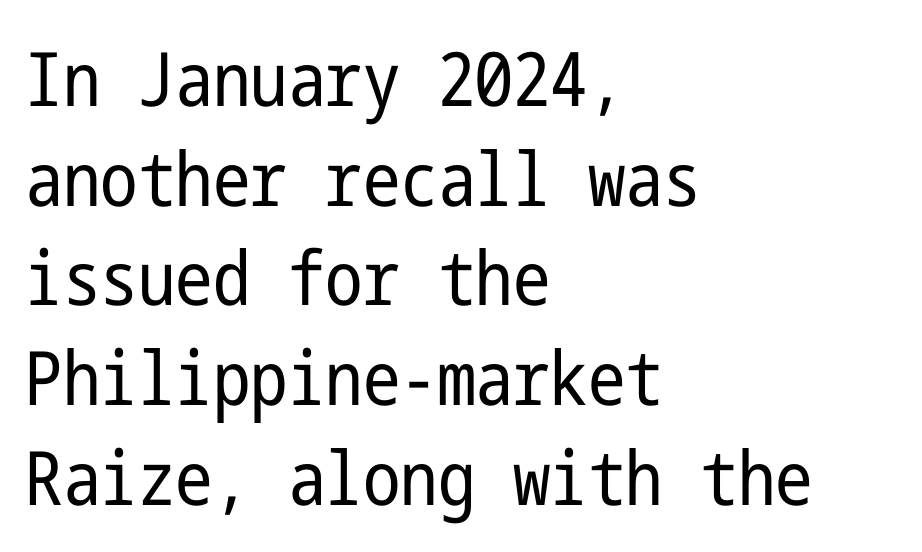
Every character sits straight up, as roman type does. Font category for this specimen: sans-serif. The font is comparable to plain body text, perhaps lighter. Layout note: lines flush left. Words float on clear page, feet unadorned. Tracking here is standard; glyphs follow each other at the usual distance.
